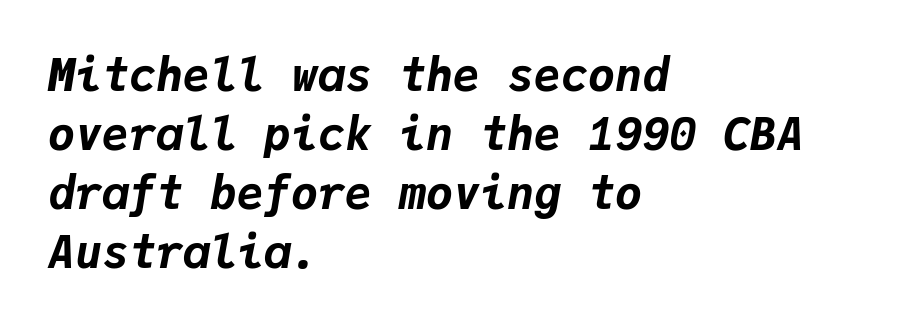
The image shows 45 px bold type, italic (leaning right), monospaced; set left-aligned, normal line spacing (1.31x), normal letter spacing, not underlined; low stroke contrast and a medium x-height.
